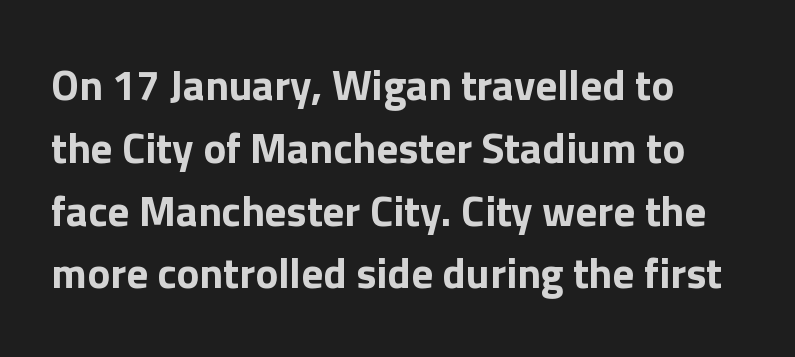
The text was rendered using a sans face with plain stroke endings. These lines were composed using upright roman letters. The designer left line spacing at the default. Look at the stroke-to-counter ratio: heavy, a bold. A classic flush-left, rag-right setting is used for this passage. Default kerning and tracking; the words read as compact shapes.
